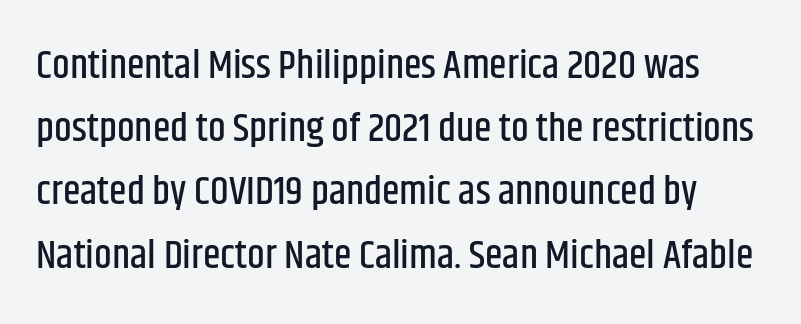
Q: Is the text italic (slanted)? A: No, it is upright.
Q: Is the typeface a serif or a sans-serif typeface? A: Sans-serif.
Q: Is the text underlined? A: No.
Q: Is the spacing between letters normal or unusually wide? A: Normal.
Q: Is the spacing between lines tight, normal or loose? A: Normal.
Q: Width (condensed, normal, or wide)? A: Condensed.
Q: Stroke contrast? A: Low.
Q: x-height? A: Large.
Q: Monospaced? A: No.
